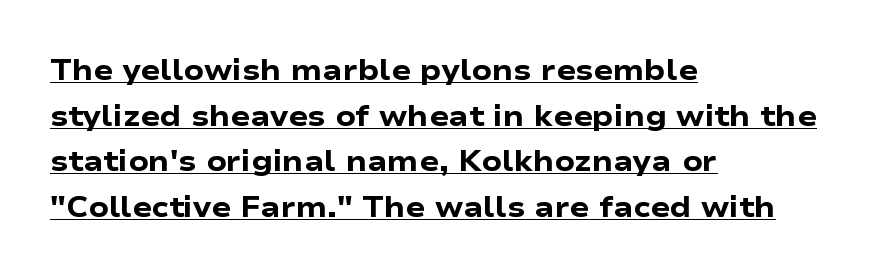
Q: Is the text bold? A: Yes.
Q: Is the text italic (slanted)? A: No, it is upright.
Q: Is the typeface a serif or a sans-serif typeface? A: Sans-serif.
Q: Is the text underlined? A: Yes.
Q: How is the paragraph aligned? A: Left-aligned.
Q: Is the spacing between letters normal or unusually wide? A: Normal.
Q: Is the spacing between lines tight, normal or loose? A: Normal.
Q: Width (condensed, normal, or wide)? A: Wide.
Q: Stroke contrast? A: Low.
Q: x-height? A: Medium.
Q: Monospaced? A: No.
